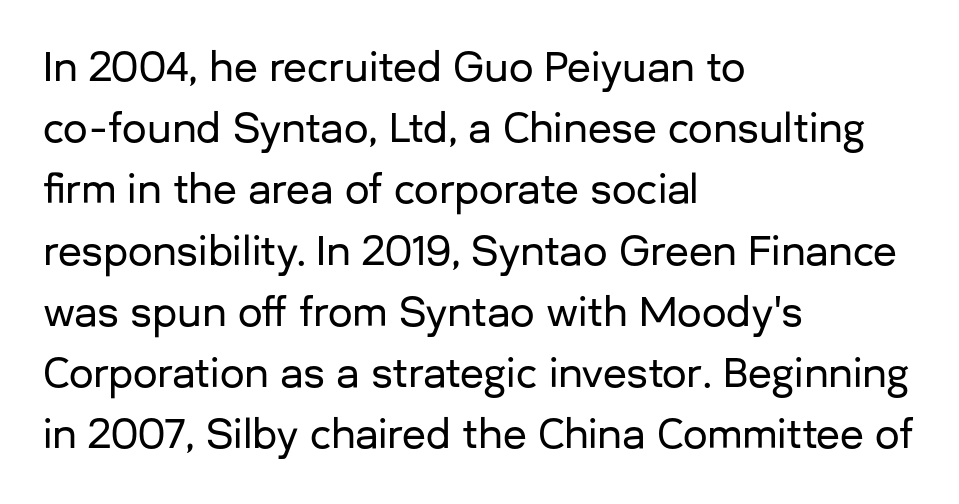
The image shows 39 px sans-serif type, upright; set left-aligned, normal line spacing (1.57x), normal letter spacing, not underlined; low stroke contrast and a medium x-height.
